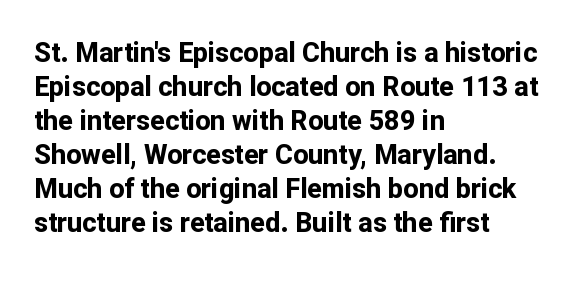
Q: Is the text bold? A: Yes.
Q: Is the text italic (slanted)? A: No, it is upright.
Q: Is the text underlined? A: No.
Q: How is the paragraph aligned? A: Left-aligned.
Q: Is the spacing between letters normal or unusually wide? A: Normal.
Q: Is the spacing between lines tight, normal or loose? A: Normal.
